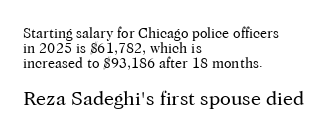
{"italic": "no", "bold": "no", "underline": "no", "align": "left", "line_spacing": "tight", "line_spacing_ratio": 1.08, "letter_spacing": "normal", "letter_spacing_em": 0.0, "larger_block": "second", "size_ratio": 1.43, "glyph_px": 20}
